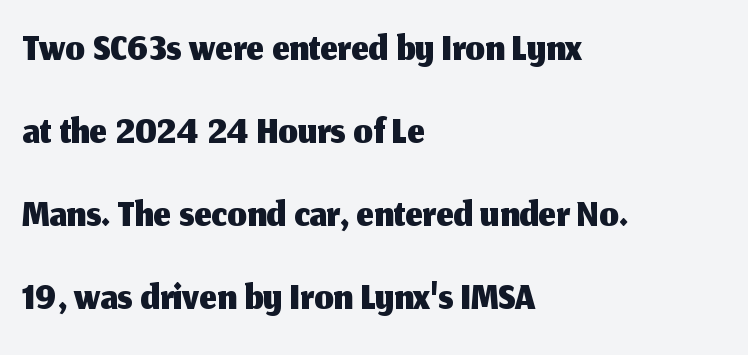
Q: Is the text italic (slanted)? A: No, it is upright.
Q: Is the typeface a serif or a sans-serif typeface? A: Sans-serif.
Q: Is the text underlined? A: No.
Q: How is the paragraph aligned? A: Left-aligned.
Q: Is the spacing between letters normal or unusually wide? A: Normal.
Q: Is the spacing between lines tight, normal or loose? A: Normal.
Q: Width (condensed, normal, or wide)? A: Normal.
Q: Stroke contrast? A: Medium.
Q: x-height? A: Medium.
Q: Monospaced? A: No.
